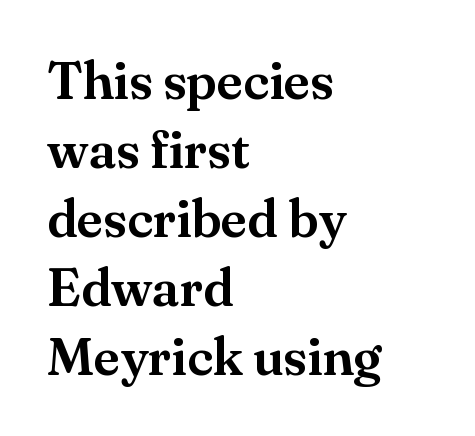
The image shows 53 px serif type, upright; set left-aligned, normal line spacing (1.3x), normal letter spacing, not underlined; medium stroke contrast and a small x-height.
